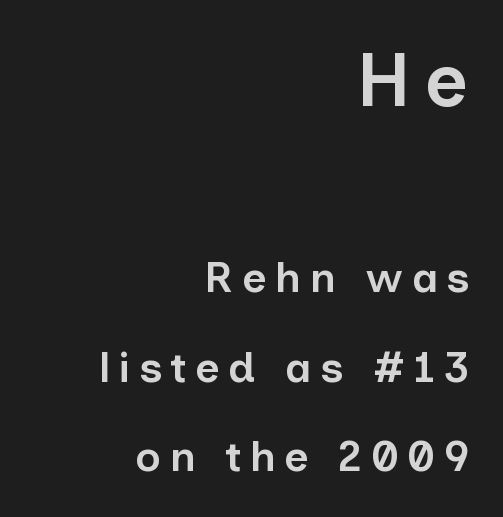
Q: Is the text bold? A: Semi-bold.
Q: Is the text italic (slanted)? A: No, it is upright.
Q: Is the typeface a serif or a sans-serif typeface? A: Sans-serif.
Q: Is the text underlined? A: No.
Q: How is the paragraph aligned? A: Right-aligned.
Q: Is the spacing between lines tight, normal or loose? A: Loose.
Q: Which block of text is set in a larger size, the first (top) or the second (bottom)? A: The first (top) one.
Q: Width (condensed, normal, or wide)? A: Normal.
Q: Stroke contrast? A: Low.
Q: x-height? A: Medium.
Q: Monospaced? A: No.
